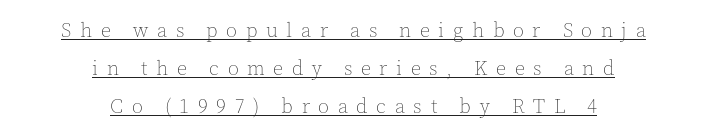
The image shows 20 px text type, upright; set centered, line spacing 1.89x, unusually wide letter spacing (+0.43 em), underlined.
